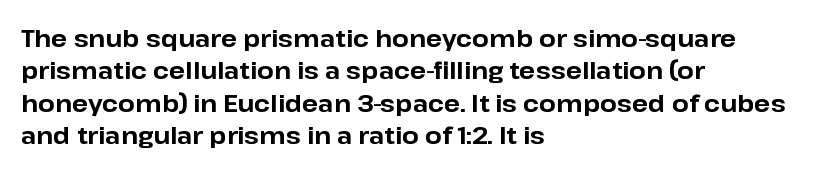
The image shows 24 px bold type, upright; set left-aligned, normal line spacing (1.35x), normal letter spacing, not underlined.
